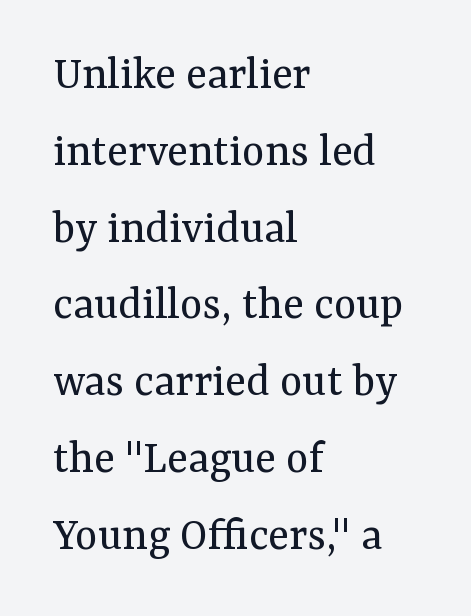
The image shows 48 px regular-weight serif type, upright; set left-aligned, normal line spacing (1.6x), normal letter spacing, not underlined; medium stroke contrast and a medium x-height.
